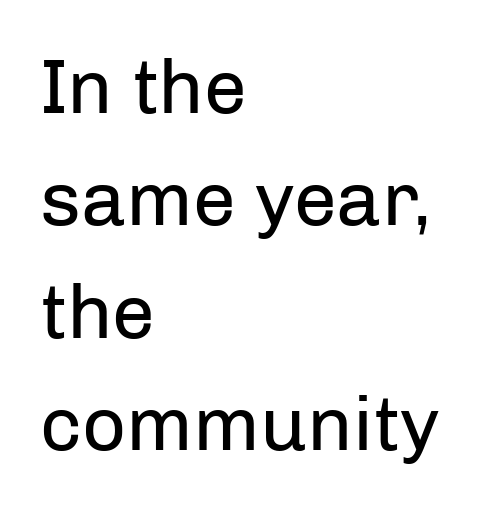
{"serif": "no", "italic": "no", "bold": "no", "weight": "regular", "width": "normal", "stroke_contrast": "low", "x_height": "medium", "monospaced": "no", "underline": "no", "align": "left", "line_spacing": "normal", "line_spacing_ratio": 1.46, "letter_spacing": "normal", "letter_spacing_em": 0.0, "glyph_px": 77}
